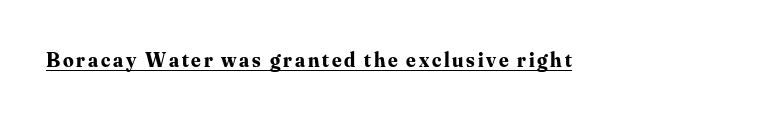
Q: Is the text bold? A: Yes.
Q: Is the text italic (slanted)? A: No, it is upright.
Q: Is the text underlined? A: Yes.
